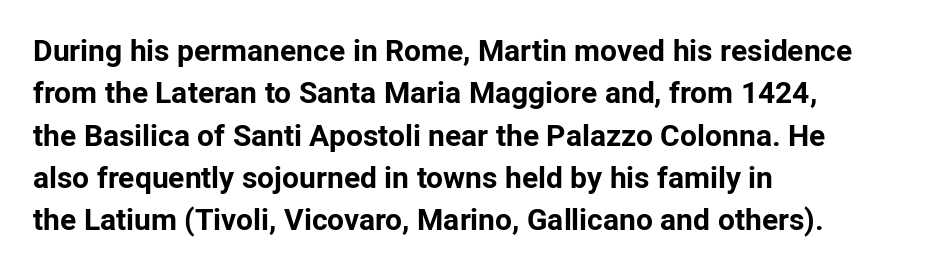
The image shows 30 px bold sans-serif type, upright; set left-aligned, normal line spacing (1.41x), normal letter spacing, not underlined; low stroke contrast and a medium x-height.
